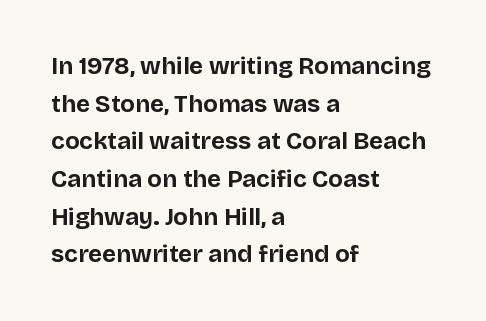
Heavy, bold letterforms. Quick note: underline off. The space between consecutive lines is moderate. This is roman type, the default non-slanted kind. The compositor pushed each line to the left boundary.
